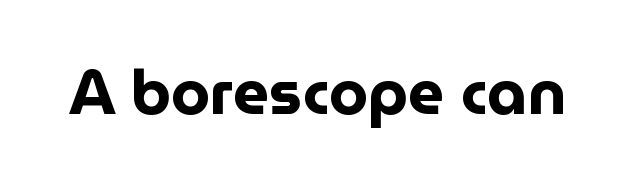
{"serif": "no", "italic": "no", "bold": "yes", "weight": "bold", "width": "normal", "stroke_contrast": "low", "x_height": "medium", "monospaced": "no", "underline": "no", "letter_spacing": "normal", "letter_spacing_em": 0.0, "glyph_px": 63}
